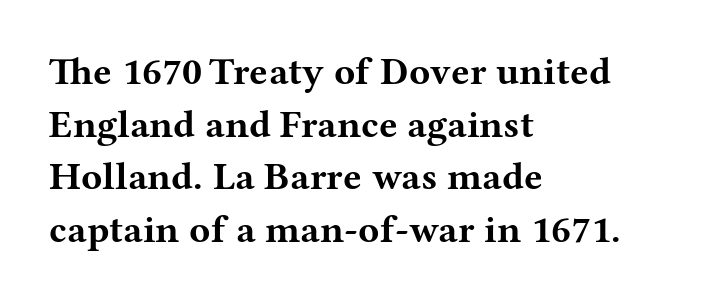
Does the weight exceed regular? Yes, all the way to bold. The rendering keeps characters at their native spacing. Horizontal bands of white between lines are of average thickness. The typesetter chose a ragged-right arrangement here.
